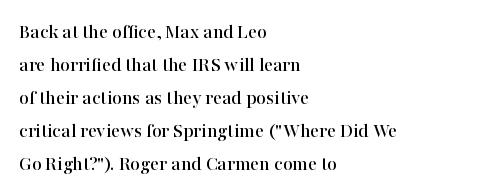
The image shows 21 px text type, upright; set left-aligned, normal line spacing (1.57x), normal letter spacing, not underlined.
